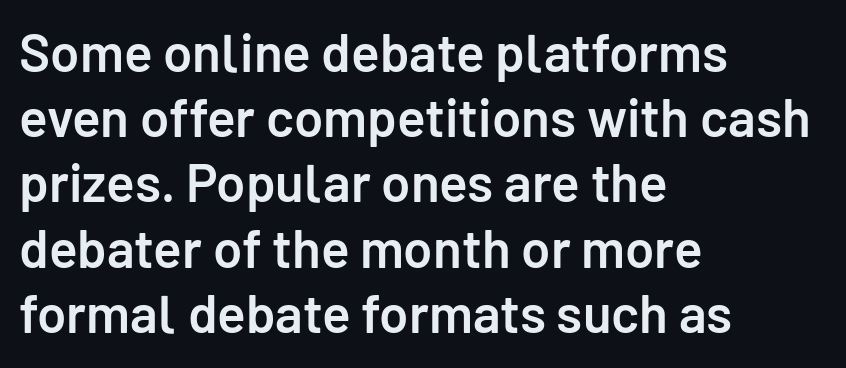
This sample uses an upright cut, with every glyph sitting square on the baseline. This is moderately heavy type, rendered in semibold. The face used here is proportionally spaced, like ordinary book or web type. Rule under the text: the space is simply empty.
